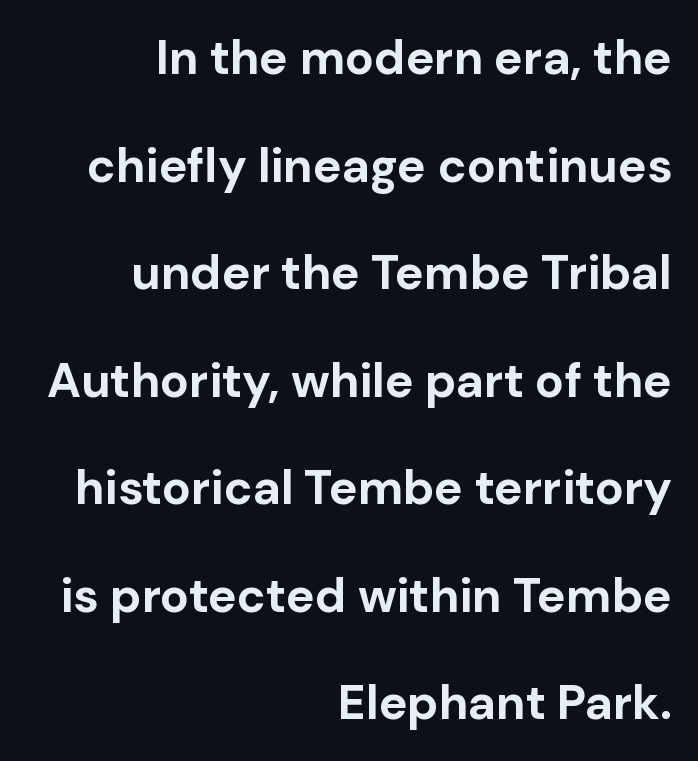
Q: Is the text bold? A: Yes.
Q: Is the text italic (slanted)? A: No, it is upright.
Q: Is the typeface a serif or a sans-serif typeface? A: Sans-serif.
Q: Is the text underlined? A: No.
Q: How is the paragraph aligned? A: Right-aligned.
Q: Is the spacing between letters normal or unusually wide? A: Normal.
Q: Is the spacing between lines tight, normal or loose? A: Loose.
Q: Width (condensed, normal, or wide)? A: Normal.
Q: Stroke contrast? A: Low.
Q: x-height? A: Medium.
Q: Monospaced? A: No.
